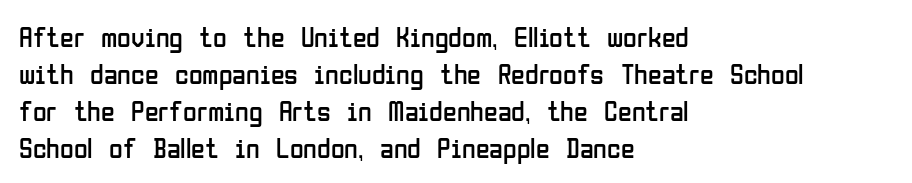
{"serif": "no", "italic": "no", "bold": "no", "weight": "regular", "width": "condensed", "stroke_contrast": "low", "x_height": "medium", "monospaced": "no", "underline": "no", "align": "left", "line_spacing": "normal", "line_spacing_ratio": 1.32, "letter_spacing": "normal", "letter_spacing_em": 0.0, "glyph_px": 28}
